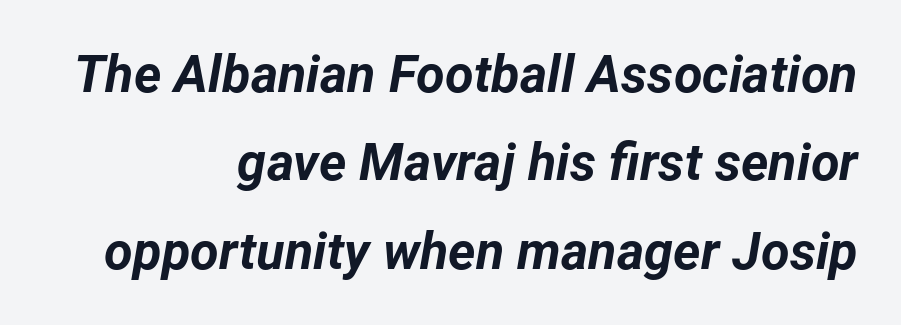
Q: Is the text bold? A: Yes.
Q: Is the text italic (slanted)? A: Yes, it leans right by about 12 degrees.
Q: Is the text underlined? A: No.
Q: How is the paragraph aligned? A: Right-aligned.
Q: Is the spacing between letters normal or unusually wide? A: Normal.
Q: Is the spacing between lines tight, normal or loose? A: Normal.
Q: Width (condensed, normal, or wide)? A: Normal.
Q: Stroke contrast? A: Low.
Q: x-height? A: Medium.
Q: Monospaced? A: No.
